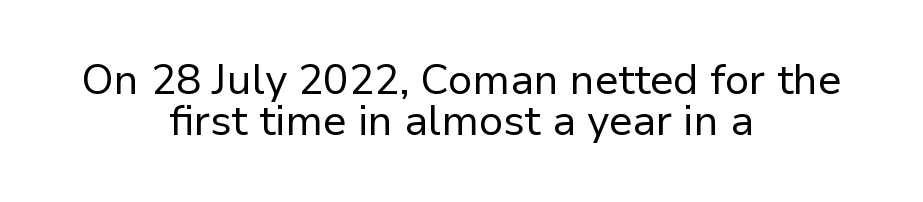
Q: Is the text bold? A: No.
Q: Is the text italic (slanted)? A: No, it is upright.
Q: Is the typeface a serif or a sans-serif typeface? A: Sans-serif.
Q: Is the text underlined? A: No.
Q: How is the paragraph aligned? A: Centered.
Q: Is the spacing between letters normal or unusually wide? A: Normal.
Q: Is the spacing between lines tight, normal or loose? A: Tight.
Q: Width (condensed, normal, or wide)? A: Normal.
Q: Stroke contrast? A: Low.
Q: x-height? A: Medium.
Q: Monospaced? A: No.
